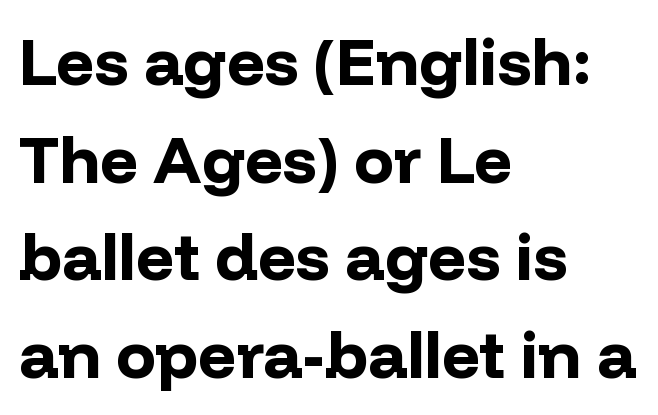
{"serif": "no", "italic": "no", "bold": "yes", "weight": "bold", "width": "normal", "stroke_contrast": "low", "x_height": "medium", "monospaced": "no", "underline": "no", "align": "left", "line_spacing": "normal", "line_spacing_ratio": 1.48, "letter_spacing": "normal", "letter_spacing_em": 0.0, "glyph_px": 66}
